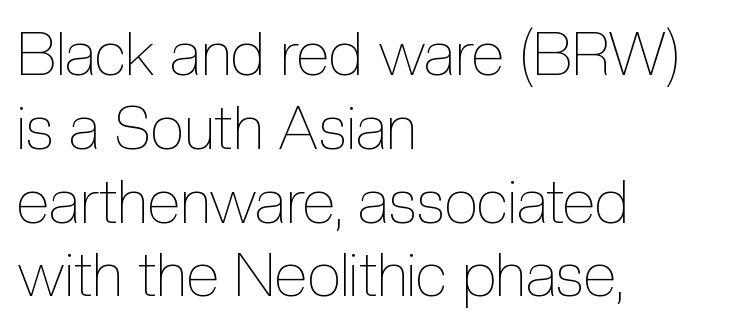
The image shows 61 px thin, condensed type, upright; set left-aligned, line spacing 1.21x, normal letter spacing, not underlined; a medium x-height.
